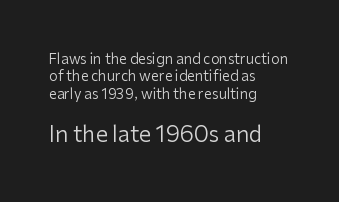
Q: Is the text bold? A: No.
Q: Is the text italic (slanted)? A: No, it is upright.
Q: Is the text underlined? A: No.
Q: How is the paragraph aligned? A: Left-aligned.
Q: Is the spacing between letters normal or unusually wide? A: Normal.
Q: Which block of text is set in a larger size, the first (top) or the second (bottom)? A: The second (bottom) one.
